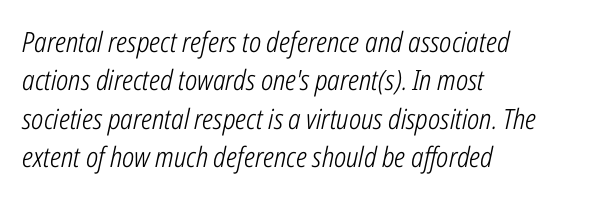
{"italic": "yes", "lean": "right", "slant_degrees": 12, "bold": "no", "weight": "light", "width": "condensed", "stroke_contrast": "low", "x_height": "medium", "monospaced": "no", "underline": "no", "align": "left", "line_spacing": "normal", "line_spacing_ratio": 1.37, "letter_spacing": "normal", "letter_spacing_em": 0.0, "glyph_px": 28}
